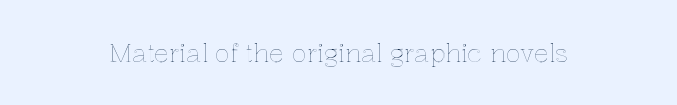
If you drew a line through each stem, it would be perfectly vertical. Characters follow at the spacing the type designer built in. The words here are not underlined.
